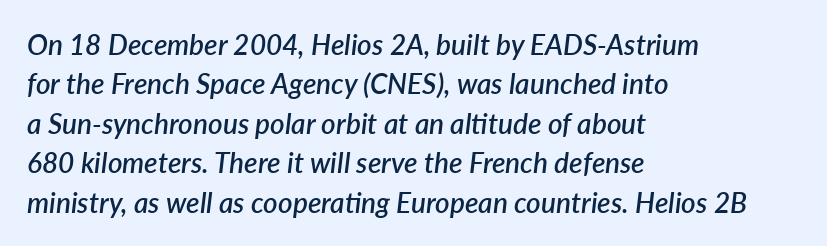
Q: Is the text bold? A: Semi-bold.
Q: Is the text italic (slanted)? A: Yes, it leans right by about 7 degrees.
Q: Is the text underlined? A: No.
Q: How is the paragraph aligned? A: Left-aligned.
Q: Is the spacing between letters normal or unusually wide? A: Normal.
Q: Is the spacing between lines tight, normal or loose? A: Normal.
Q: Width (condensed, normal, or wide)? A: Normal.
Q: Stroke contrast? A: Low.
Q: x-height? A: Medium.
Q: Monospaced? A: No.
